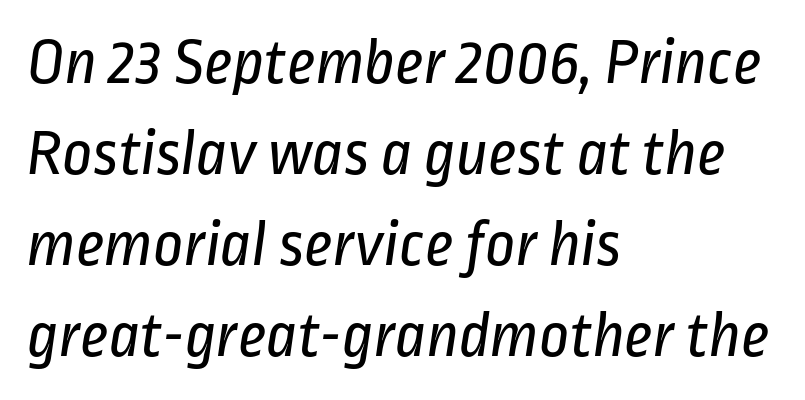
Q: Is the text bold? A: No.
Q: Is the typeface a serif or a sans-serif typeface? A: Sans-serif.
Q: Is the text underlined? A: No.
Q: How is the paragraph aligned? A: Left-aligned.
Q: Is the spacing between letters normal or unusually wide? A: Normal.
Q: Is the spacing between lines tight, normal or loose? A: Normal.
Q: Width (condensed, normal, or wide)? A: Condensed.
Q: Stroke contrast? A: Low.
Q: x-height? A: Medium.
Q: Monospaced? A: No.
